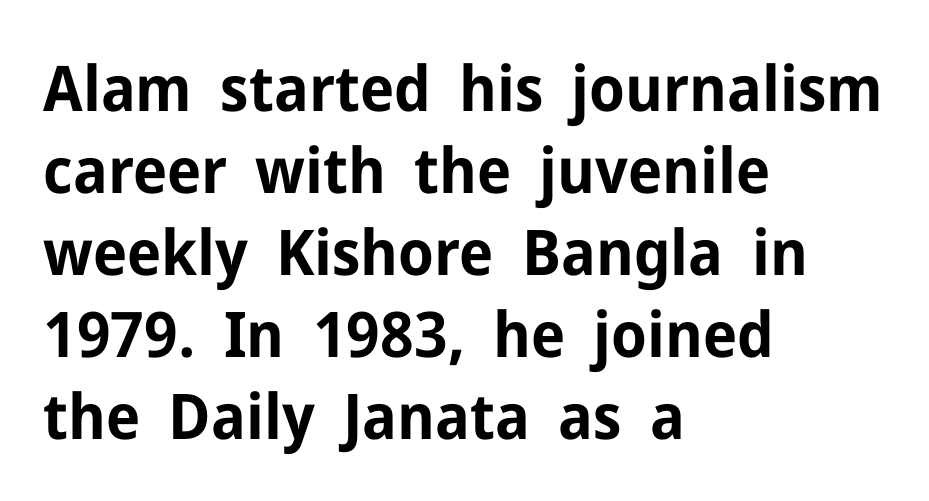
Here the designer chose a conventional face with non-uniform glyph widths. What weight is shown? A full bold with thick strokes. Teacher's note: observe the even left margin — that is flush-left alignment. Short note: letters normally spaced.
